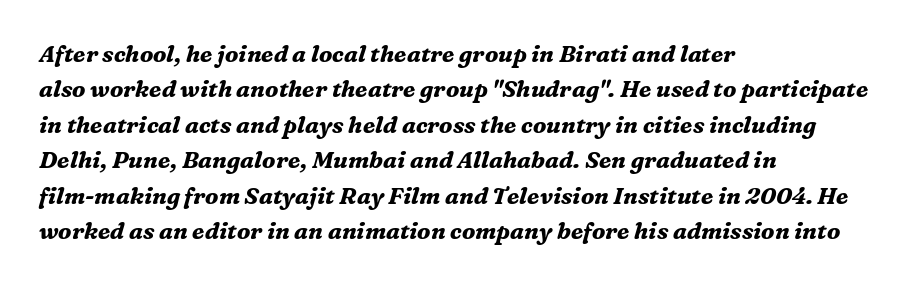
The image shows 23 px bold type, italic (leaning right); set left-aligned, normal line spacing (1.54x), normal letter spacing, not underlined.
